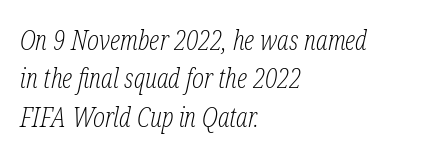
The image shows 28 px light, condensed serif type, italic (leaning right); set left-aligned, normal line spacing (1.37x), normal letter spacing, not underlined; low stroke contrast and a medium x-height.
